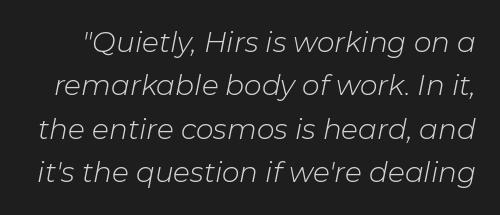
Look at the tracking — it's just the regular setting, nothing added. Ink coverage per letter is moderate at most. Compared with typical paragraphs, the rows here are spaced about the same. Unmarked baselines from the first word to the last. The letters advance in unequal steps, a hallmark of proportional type. Rendered with sloped, italic letterforms.
